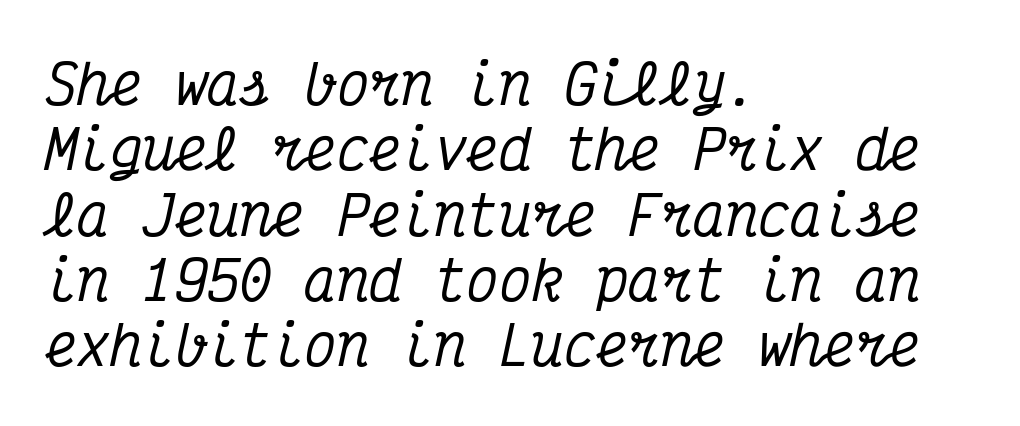
Standard letterfit; no display-style spreading of the glyphs. This sample uses a serif face. The baseline area is clear. Which margin do the lines hug? The left one — the right edge is uneven.
